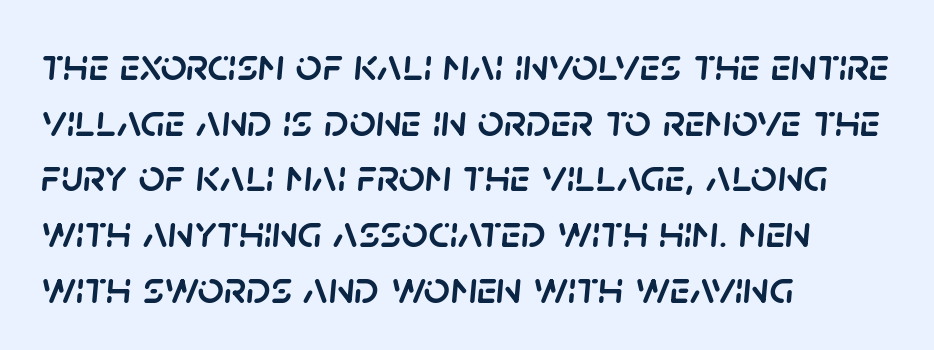
{"italic": "yes", "lean": "right", "slant_degrees": 5, "width": "normal", "stroke_contrast": "low", "x_height": "large", "monospaced": "no", "underline": "no", "align": "left", "line_spacing_ratio": 1.21, "letter_spacing": "normal", "letter_spacing_em": 0.0, "glyph_px": 46}
